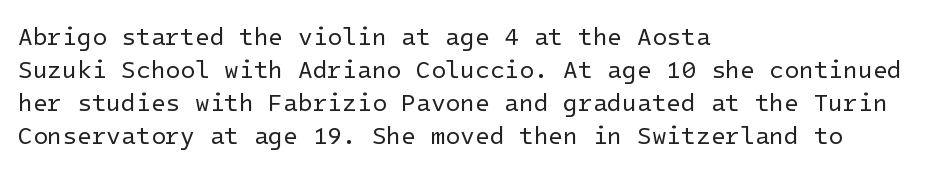
Horizontally, the lines are justified to the leading edge only. A roman cut, with each character standing at attention. The lines sit at an ordinary, default distance from one another. The font sits on the lighter half of the weight spectrum, regular included. Just letters on the line, the space beneath them empty. Standard letterfit; no display-style spreading of the glyphs.
